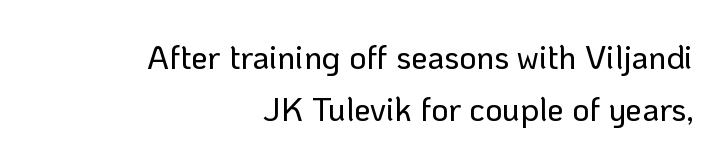
{"serif": "no", "italic": "no", "width": "normal", "stroke_contrast": "low", "x_height": "medium", "monospaced": "no", "underline": "no", "align": "right", "line_spacing": "normal", "line_spacing_ratio": 1.59, "letter_spacing": "normal", "letter_spacing_em": 0.0, "glyph_px": 33}
